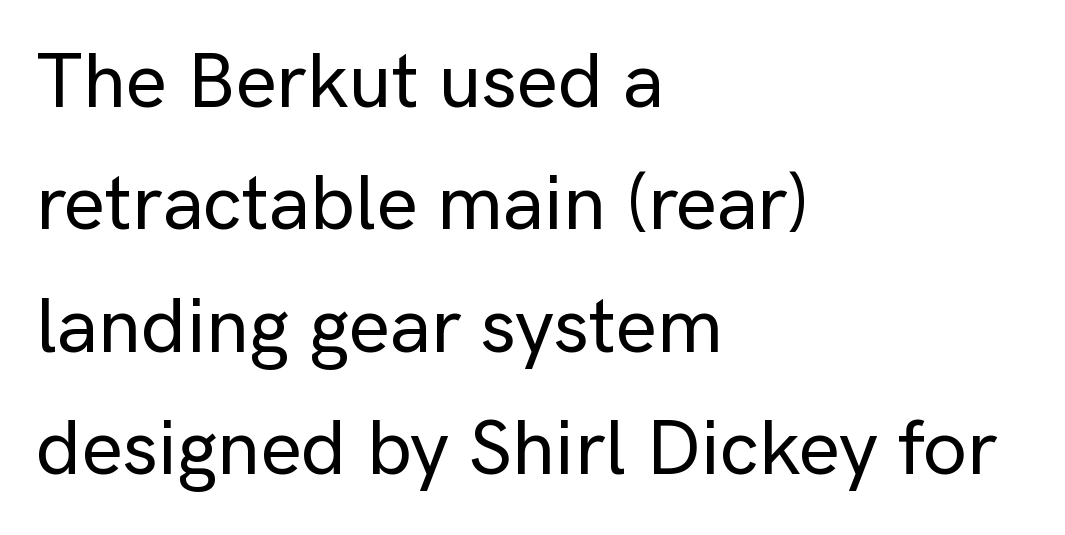
A typesetter would label this face a sans. Every character sits straight up, as roman type does. Spacing verdict: proportional, widths tailored to each character. The strip under each line holds only bare page. Characters follow at the spacing the type designer built in. Caption: multi-line text, flush left, ragged right.
